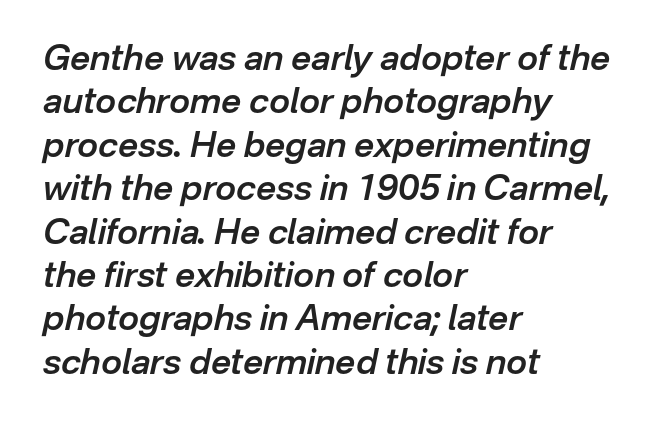
The lettering tilts uniformly, giving the passage an italic look. A semibold gives these letters moderate extra thickness, short of bold. A bare baseline throughout the passage. You could not count columns in this text — the font is proportionally spaced. One-word summary of the alignment: left. This rendering leaves character spacing at its baseline value.
